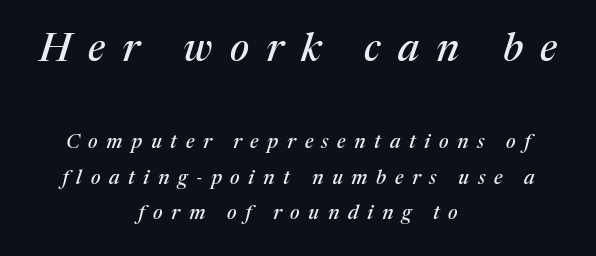
This sample is center-justified, so both line endings float freely. Compared with ordinary roman type, these characters are visibly tilted. You get the large type first, then a drop to smaller type. Unlike a clean sans, this face finishes its strokes with serifs.
